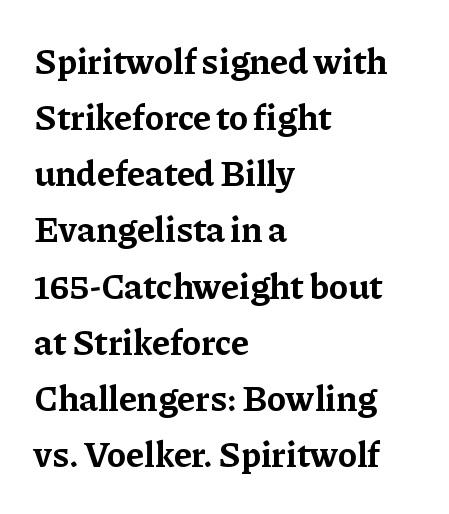
Q: Is the text bold? A: Yes.
Q: Is the text italic (slanted)? A: No, it is upright.
Q: Is the typeface a serif or a sans-serif typeface? A: Serif.
Q: Is the text underlined? A: No.
Q: How is the paragraph aligned? A: Left-aligned.
Q: Is the spacing between letters normal or unusually wide? A: Normal.
Q: Is the spacing between lines tight, normal or loose? A: Normal.
Q: Width (condensed, normal, or wide)? A: Normal.
Q: Stroke contrast? A: Low.
Q: x-height? A: Medium.
Q: Monospaced? A: No.
